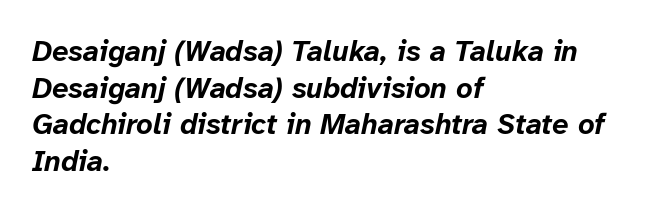
{"italic": "yes", "lean": "right", "slant_degrees": 12, "bold": "yes", "weight": "bold", "width": "normal", "stroke_contrast": "low", "x_height": "medium", "monospaced": "no", "underline": "no", "align": "left", "line_spacing": "normal", "line_spacing_ratio": 1.26, "letter_spacing": "normal", "letter_spacing_em": 0.0, "glyph_px": 29}
